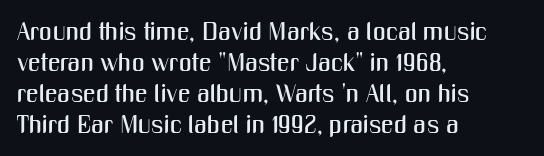
Q: Is the text italic (slanted)? A: No, it is upright.
Q: Is the text underlined? A: No.
Q: How is the paragraph aligned? A: Left-aligned.
Q: Is the spacing between letters normal or unusually wide? A: Normal.
